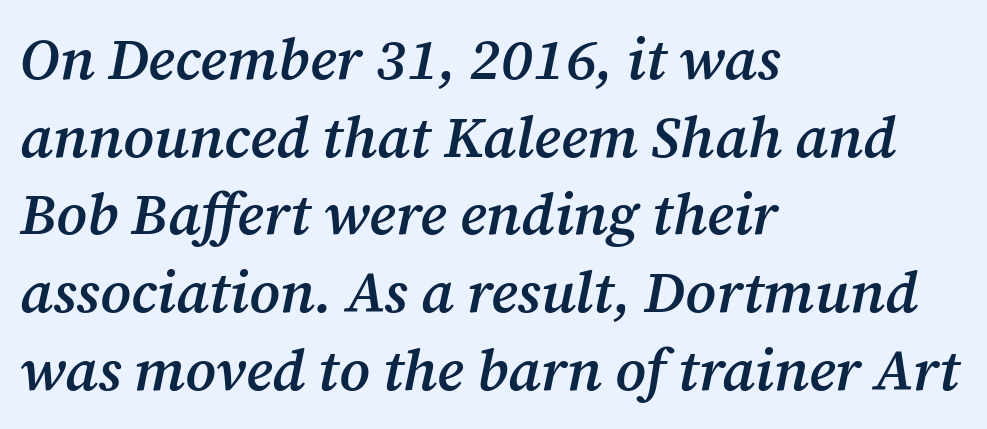
Observe the ordinary spacing: letters are neighbours, not strangers. Do the characters align in a grid? No, the font is proportional. The specimen omits any rule beneath the text block's lines. Left-aligned paragraph, ragged on the right.
